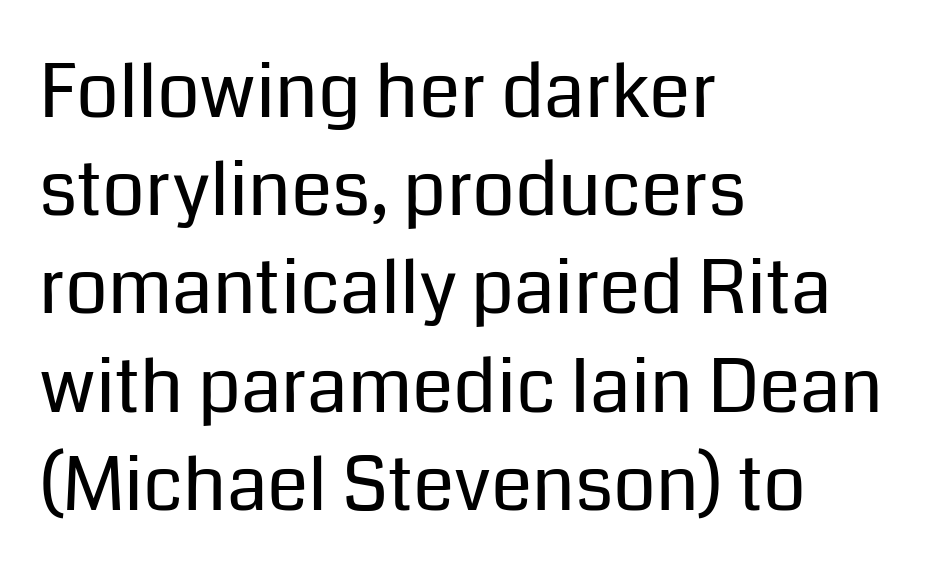
The image shows 75 px regular-weight sans-serif type, upright; set left-aligned, normal line spacing (1.31x), normal letter spacing, not underlined; low stroke contrast and a medium x-height.
